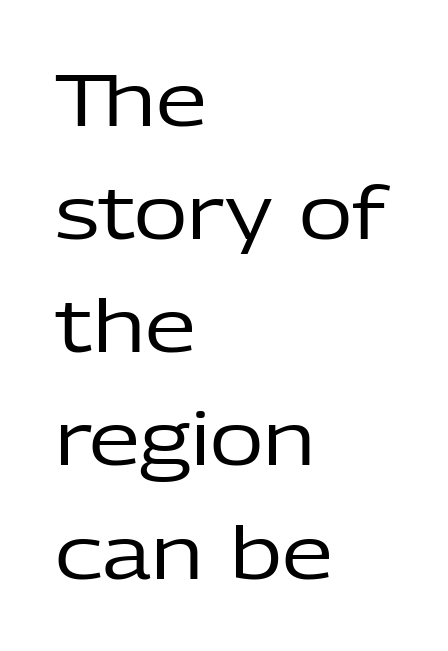
Q: Is the text bold? A: No.
Q: Is the text italic (slanted)? A: No, it is upright.
Q: Is the typeface a serif or a sans-serif typeface? A: Sans-serif.
Q: Is the text underlined? A: No.
Q: How is the paragraph aligned? A: Left-aligned.
Q: Is the spacing between letters normal or unusually wide? A: Normal.
Q: Is the spacing between lines tight, normal or loose? A: Normal.
Q: Width (condensed, normal, or wide)? A: Normal.
Q: Stroke contrast? A: Low.
Q: x-height? A: Medium.
Q: Monospaced? A: No.
